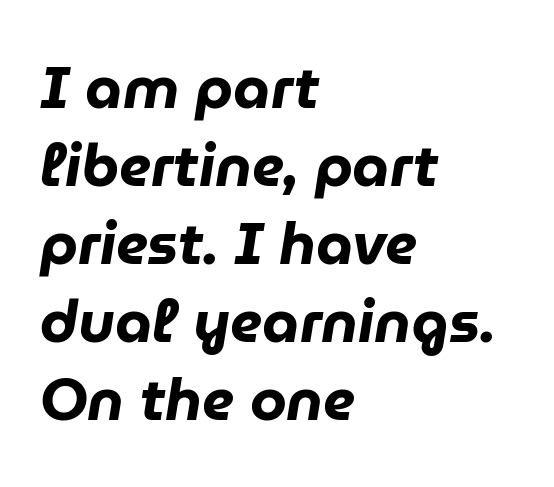
The image shows 59 px heavy type, italic (leaning right); set left-aligned, normal line spacing (1.32x), normal letter spacing, not underlined; low stroke contrast and a medium x-height.
